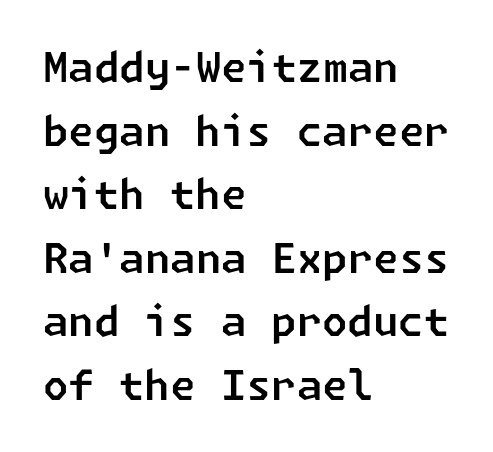
{"serif": "no", "width": "normal", "stroke_contrast": "low", "x_height": "medium", "underline": "no", "align": "left", "line_spacing": "normal", "line_spacing_ratio": 1.55, "letter_spacing": "normal", "letter_spacing_em": 0.0, "glyph_px": 41}
